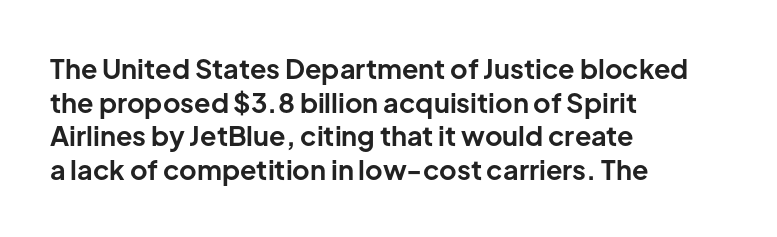
Its strokes are broad and dark, the hallmark of bold type. It's the straight-up-and-down kind of type. Regular leading. Caption: standard tracking, unaltered.
